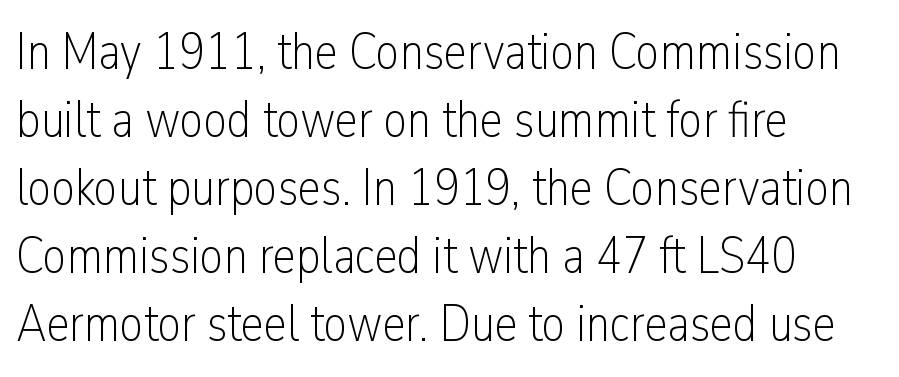
Q: Is the text bold? A: No.
Q: Is the text italic (slanted)? A: No, it is upright.
Q: Is the typeface a serif or a sans-serif typeface? A: Sans-serif.
Q: Is the text underlined? A: No.
Q: How is the paragraph aligned? A: Left-aligned.
Q: Is the spacing between letters normal or unusually wide? A: Normal.
Q: Is the spacing between lines tight, normal or loose? A: Normal.
Q: Width (condensed, normal, or wide)? A: Condensed.
Q: Stroke contrast? A: Low.
Q: x-height? A: Medium.
Q: Monospaced? A: No.
